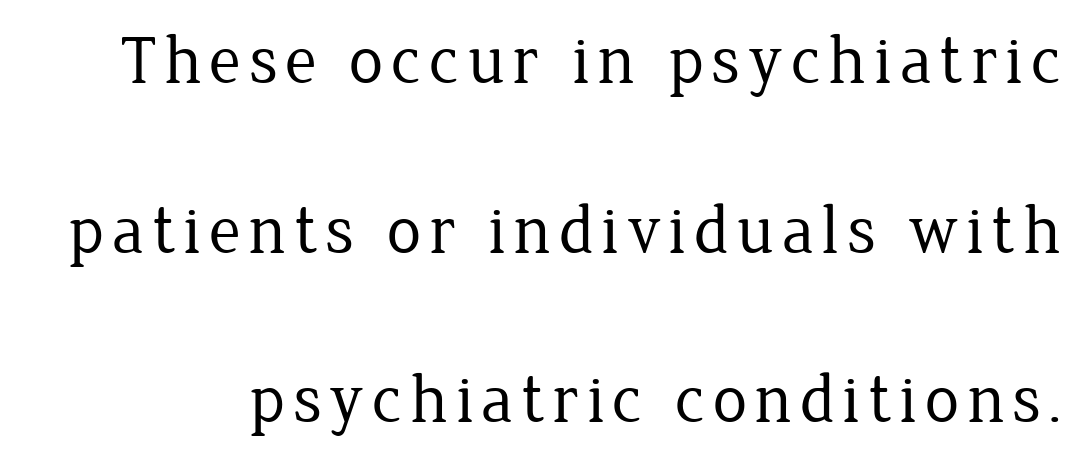
{"serif": "yes", "italic": "no", "bold": "no", "weight": "regular", "width": "normal", "stroke_contrast": "low", "x_height": "medium", "monospaced": "no", "underline": "no", "line_spacing": "loose", "line_spacing_ratio": 2.46, "glyph_px": 69}
